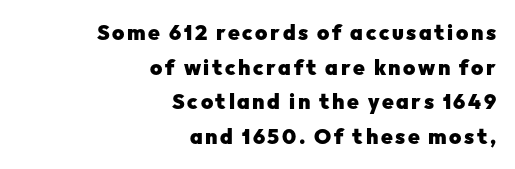
Q: Is the text bold? A: Yes.
Q: Is the text italic (slanted)? A: No, it is upright.
Q: Is the text underlined? A: No.
Q: How is the paragraph aligned? A: Right-aligned.
Q: Is the spacing between lines tight, normal or loose? A: Normal.
